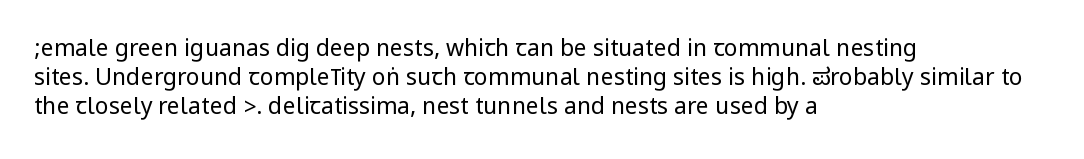
{"italic": "no", "bold": "no", "underline": "no", "align": "left", "line_spacing": "normal", "line_spacing_ratio": 1.27, "letter_spacing": "normal", "letter_spacing_em": 0.0, "glyph_px": 23}
